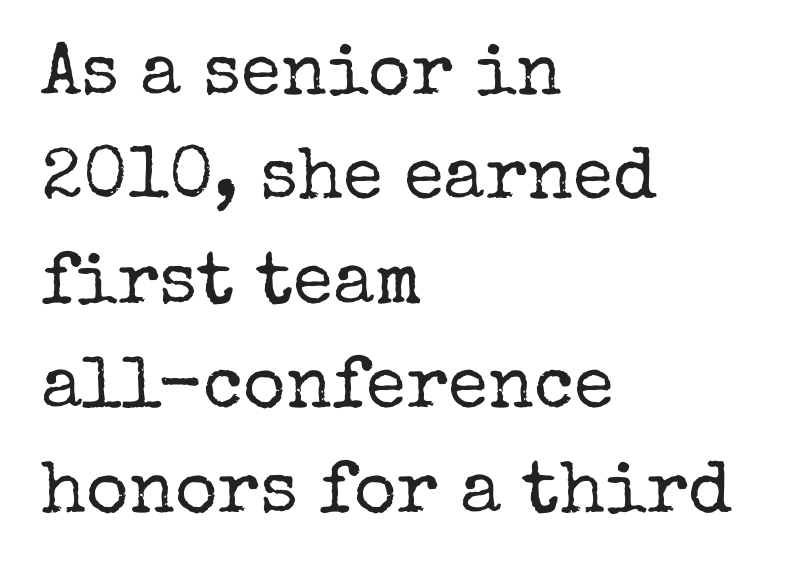
The rendering keeps characters at their native spacing. No word sits above an underline. Typographically, this falls in the serif category. Where is the straight margin? On the left. Is this a fixed-width face? No — the glyphs have proportional, varying widths.
